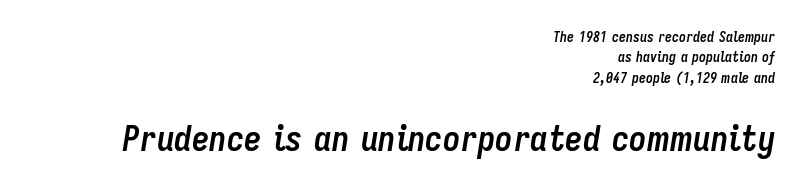
The image shows 35 px semibold, condensed type, italic (leaning right); set right-aligned, normal line spacing (1.46x), normal letter spacing, not underlined; the second (bottom) block is 2.5x larger; low stroke contrast and a medium x-height.
